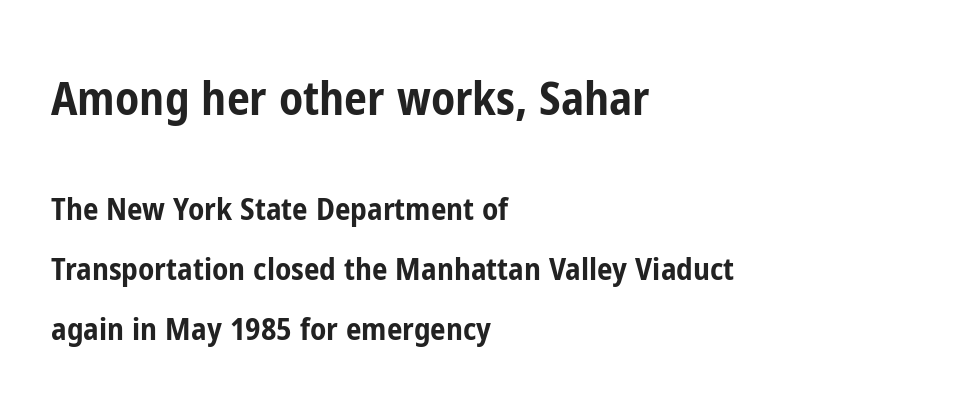
Does the copy run flush right? No — it runs flush left. The letters advance in unequal steps, a hallmark of proportional type. How are the letters spaced? Ordinarily, with no added tracking. The space between consecutive lines is lavish. Beneath every word, the page is bare.
